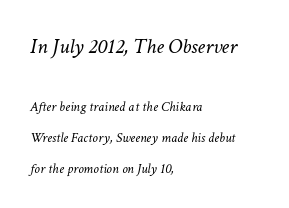
The image shows 22 px text type, italic (leaning right); set left-aligned, loose line spacing (2.21x), normal letter spacing, not underlined; the first (top) block is 1.57x larger.
